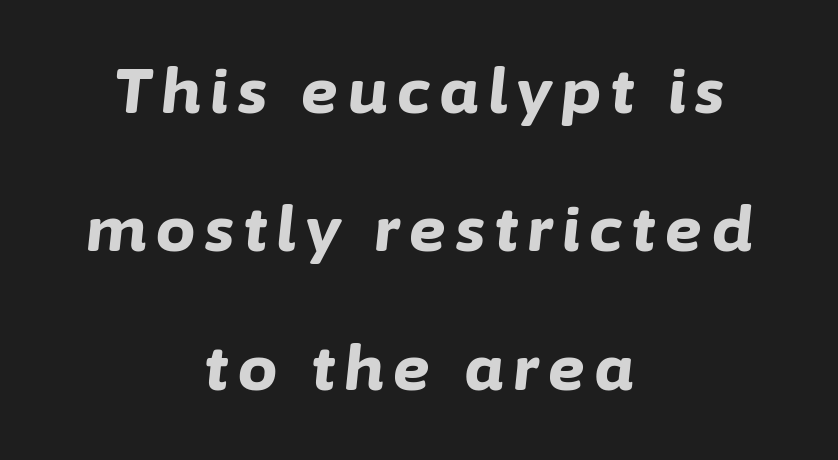
{"italic": "yes", "lean": "right", "slant_degrees": 6, "bold": "yes", "weight": "bold", "width": "normal", "stroke_contrast": "low", "x_height": "medium", "monospaced": "no", "underline": "no", "align": "center", "line_spacing": "loose", "line_spacing_ratio": 2.23, "glyph_px": 62}
